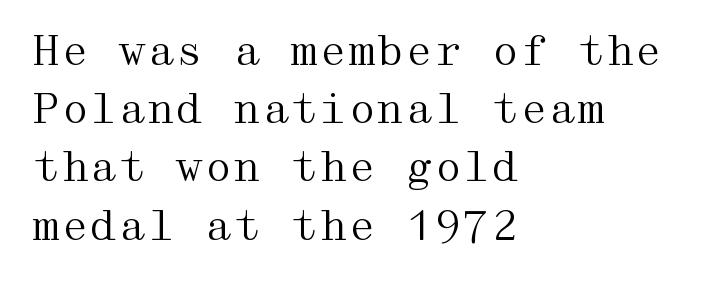
The image shows 41 px regular-weight, wide serif type, upright; set left-aligned, normal line spacing (1.42x), normal letter spacing, not underlined; medium stroke contrast and a medium x-height.
